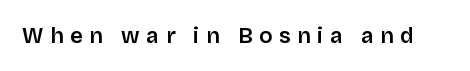
{"italic": "no", "underline": "no", "letter_spacing": "wide", "letter_spacing_em": 0.3, "glyph_px": 22}
